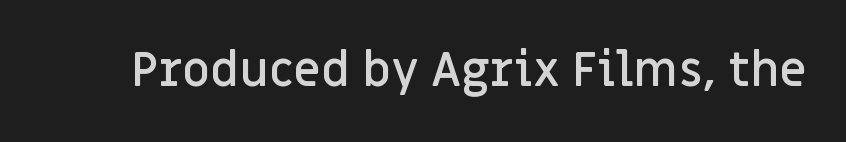
Spacing verdict: proportional, widths tailored to each character. A bit beefed up — I'd call it semibold rather than bold. Upright lettering throughout. Examine the stroke ends and you'll find no serifs. Compared with typical body copy, the letter spacing here is the same.
